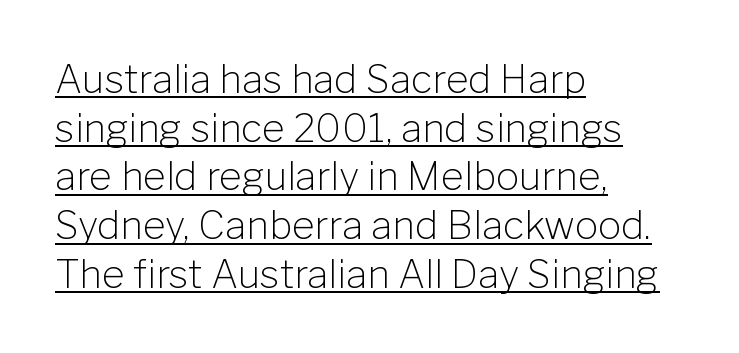
The image shows 39 px light sans-serif type, upright; set left-aligned, normal line spacing (1.25x), normal letter spacing, underlined; low stroke contrast and a medium x-height.
